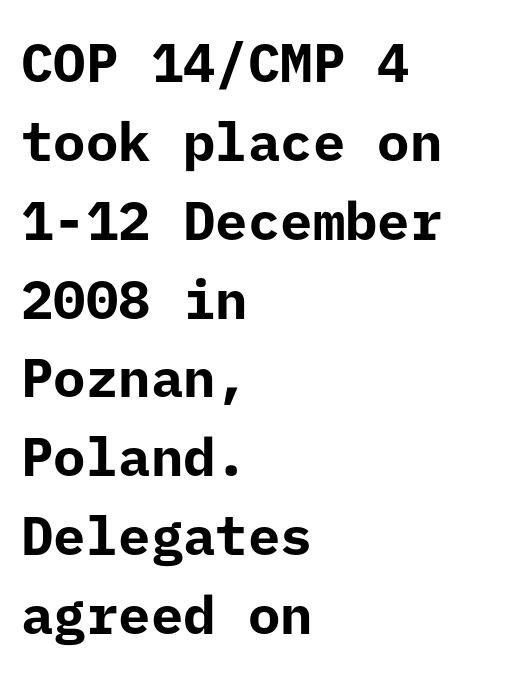
The image shows 54 px bold sans-serif type, upright; set left-aligned, normal line spacing (1.46x), normal letter spacing, not underlined; low stroke contrast and a medium x-height.
